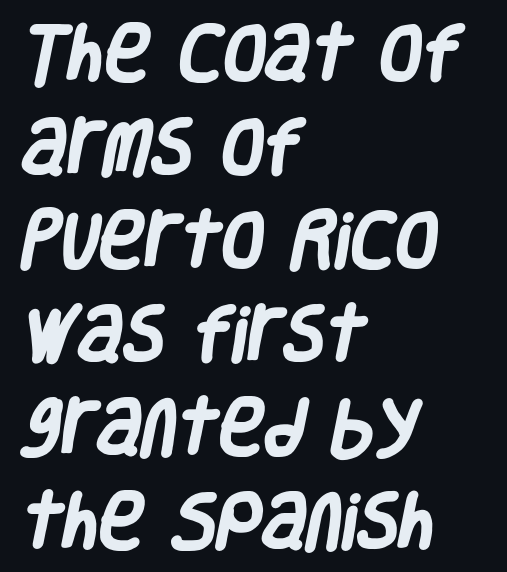
Q: Is the text bold? A: Yes.
Q: Is the typeface a serif or a sans-serif typeface? A: Sans-serif.
Q: Is the text underlined? A: No.
Q: How is the paragraph aligned? A: Left-aligned.
Q: Is the spacing between letters normal or unusually wide? A: Normal.
Q: Is the spacing between lines tight, normal or loose? A: Normal.
Q: Width (condensed, normal, or wide)? A: Condensed.
Q: Stroke contrast? A: Low.
Q: x-height? A: Large.
Q: Monospaced? A: No.
